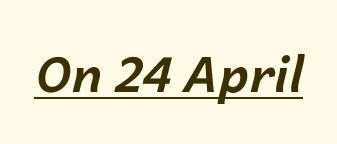
Q: Is the text bold? A: Yes.
Q: Is the text italic (slanted)? A: Yes, it leans right by about 14 degrees.
Q: Is the text underlined? A: Yes.
Q: Is the spacing between letters normal or unusually wide? A: Normal.
Q: Width (condensed, normal, or wide)? A: Normal.
Q: Stroke contrast? A: Low.
Q: x-height? A: Medium.
Q: Monospaced? A: No.
